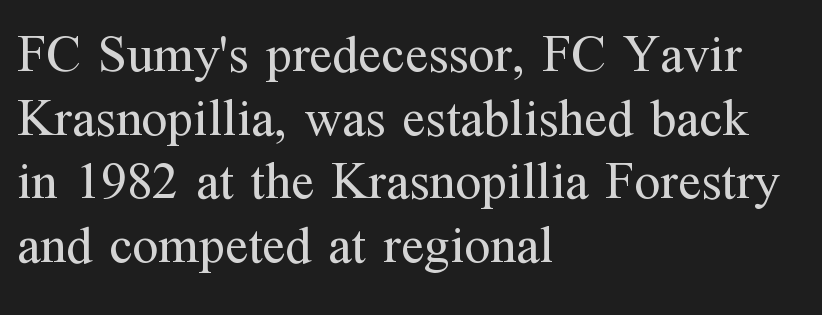
{"serif": "yes", "italic": "no", "bold": "no", "weight": "regular", "width": "normal", "stroke_contrast": "medium", "x_height": "medium", "monospaced": "no", "underline": "no", "align": "left", "line_spacing_ratio": 1.2, "letter_spacing": "normal", "letter_spacing_em": 0.0, "glyph_px": 53}
